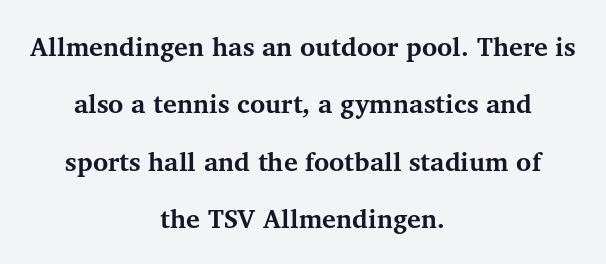
{"italic": "no", "bold": "yes", "underline": "no", "align": "center", "line_spacing": "loose", "line_spacing_ratio": 2.21, "letter_spacing": "normal", "letter_spacing_em": 0.0, "glyph_px": 26}
